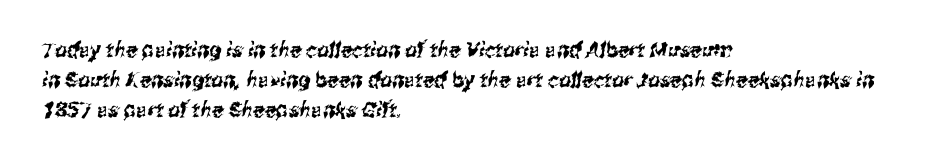
The image shows 21 px text type; set left-aligned, normal line spacing (1.42x), normal letter spacing, not underlined.
